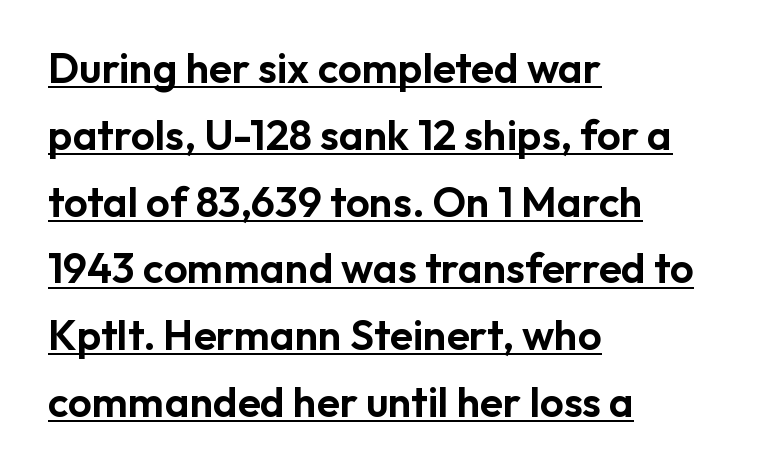
Q: Is the text italic (slanted)? A: No, it is upright.
Q: Is the typeface a serif or a sans-serif typeface? A: Sans-serif.
Q: Is the text underlined? A: Yes.
Q: How is the paragraph aligned? A: Left-aligned.
Q: Is the spacing between letters normal or unusually wide? A: Normal.
Q: Is the spacing between lines tight, normal or loose? A: Normal.
Q: Width (condensed, normal, or wide)? A: Normal.
Q: Stroke contrast? A: Low.
Q: x-height? A: Medium.
Q: Monospaced? A: No.
